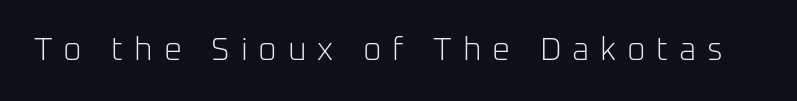
Caption: expanded tracking, letters set apart. Anything drawn beneath the words? Only blank space. Does the type have serifs? No, each stem ends abruptly. Nope, not italic — everything's standing straight. Each letter keeps its own natural width here, so spacing adapts to shape. Stem width sits at or under what a default text font uses.
